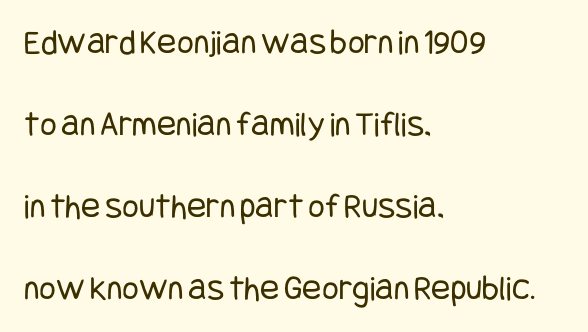
Q: Is the text bold? A: No.
Q: Is the text italic (slanted)? A: No, it is upright.
Q: Is the typeface a serif or a sans-serif typeface? A: Sans-serif.
Q: Is the text underlined? A: No.
Q: How is the paragraph aligned? A: Left-aligned.
Q: Is the spacing between letters normal or unusually wide? A: Normal.
Q: Is the spacing between lines tight, normal or loose? A: Loose.
Q: Width (condensed, normal, or wide)? A: Condensed.
Q: Stroke contrast? A: Low.
Q: x-height? A: Large.
